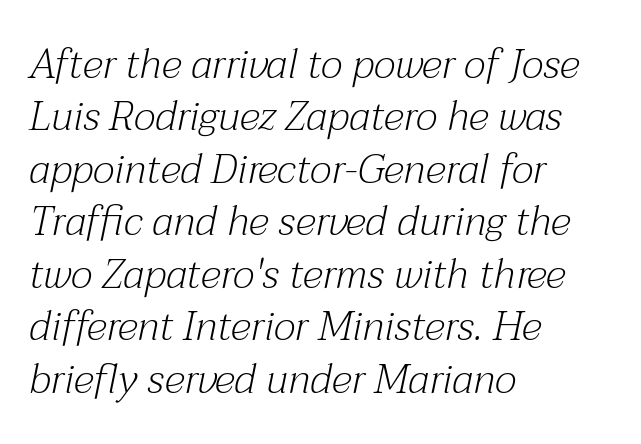
{"serif": "yes", "italic": "yes", "lean": "right", "slant_degrees": 12, "bold": "no", "weight": "light", "width": "normal", "stroke_contrast": "medium", "x_height": "medium", "monospaced": "no", "underline": "no", "align": "left", "line_spacing": "normal", "line_spacing_ratio": 1.28, "letter_spacing": "normal", "letter_spacing_em": 0.0, "glyph_px": 41}
